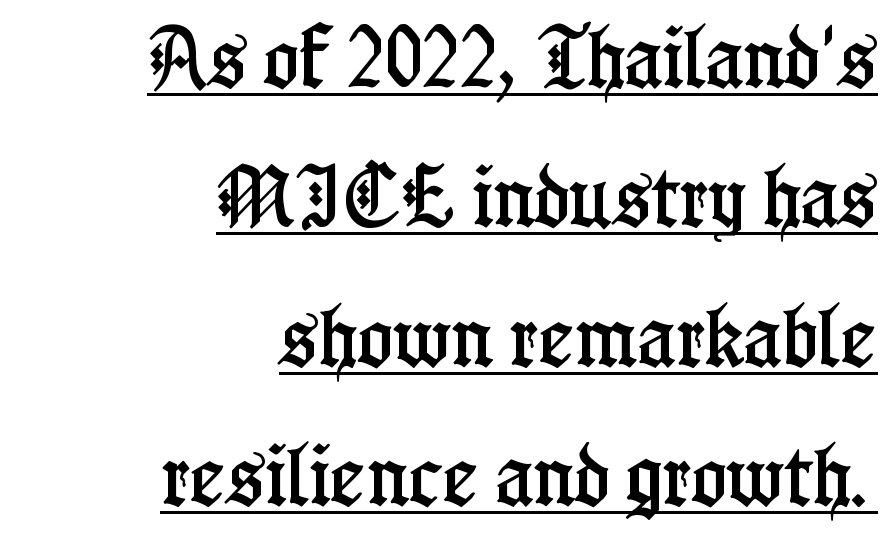
{"serif": "yes", "italic": "no", "width": "condensed", "stroke_contrast": "low", "x_height": "medium", "monospaced": "no", "underline": "yes", "align": "right", "line_spacing": "loose", "line_spacing_ratio": 2.08, "letter_spacing": "normal", "letter_spacing_em": 0.0, "glyph_px": 67}
